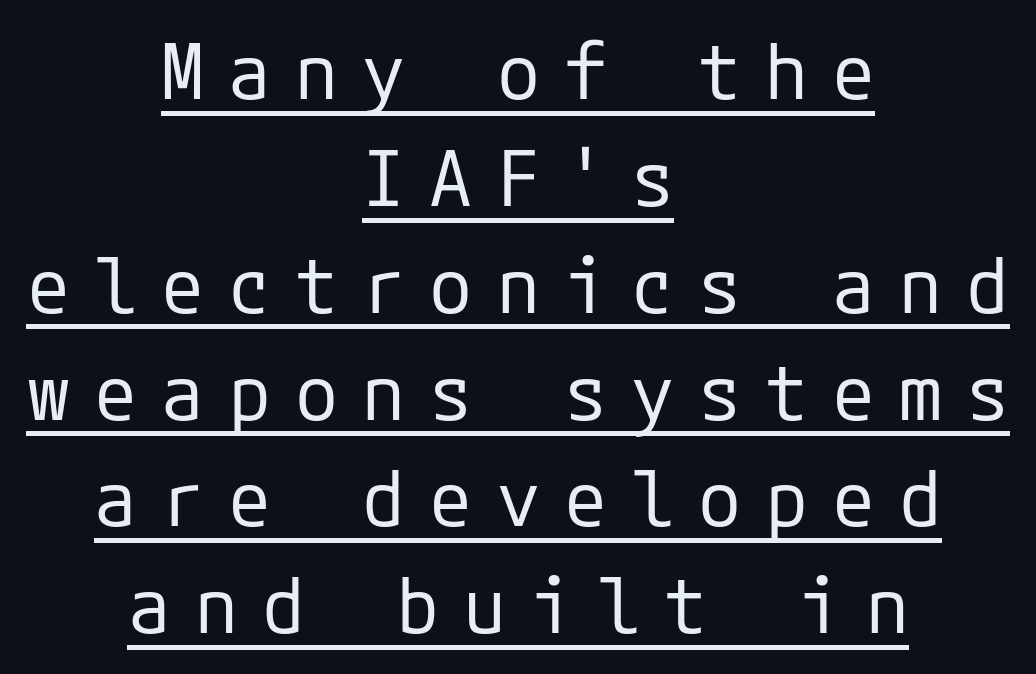
{"serif": "no", "italic": "no", "bold": "no", "weight": "regular", "width": "normal", "stroke_contrast": "low", "x_height": "medium", "underline": "yes", "align": "center", "line_spacing": "normal", "line_spacing_ratio": 1.37, "letter_spacing": "wide", "letter_spacing_em": 0.31, "glyph_px": 78}
